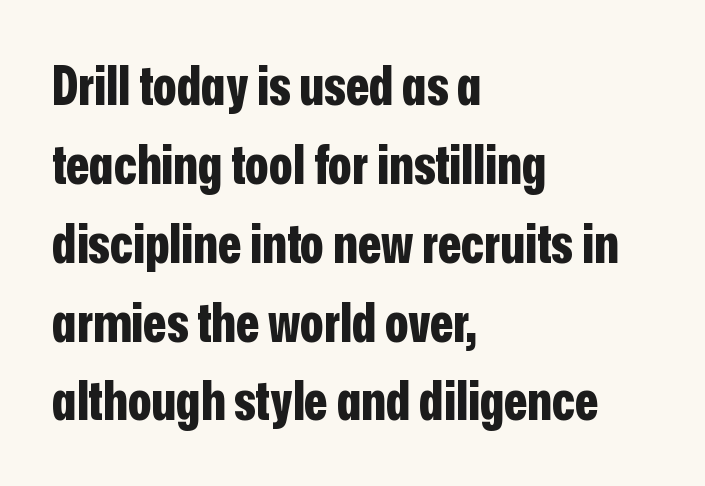
Q: Is the text bold? A: Yes.
Q: Is the text italic (slanted)? A: No, it is upright.
Q: Is the typeface a serif or a sans-serif typeface? A: Sans-serif.
Q: Is the text underlined? A: No.
Q: How is the paragraph aligned? A: Left-aligned.
Q: Is the spacing between letters normal or unusually wide? A: Normal.
Q: Is the spacing between lines tight, normal or loose? A: Normal.
Q: Width (condensed, normal, or wide)? A: Condensed.
Q: Stroke contrast? A: Low.
Q: x-height? A: Medium.
Q: Monospaced? A: No.
